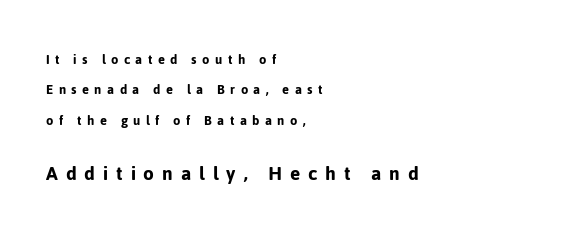
{"italic": "no", "underline": "no", "align": "left", "line_spacing": "loose", "line_spacing_ratio": 2.02, "letter_spacing": "wide", "letter_spacing_em": 0.36, "larger_block": "second", "size_ratio": 1.47, "glyph_px": 22}
